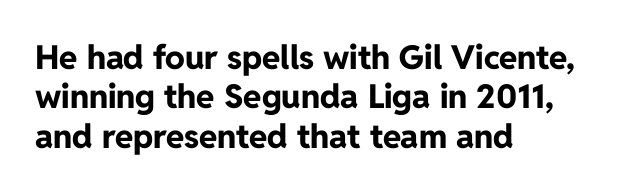
The image shows 33 px bold sans-serif type, upright; set left-aligned, line spacing 1.19x, normal letter spacing, not underlined; low stroke contrast and a medium x-height.
